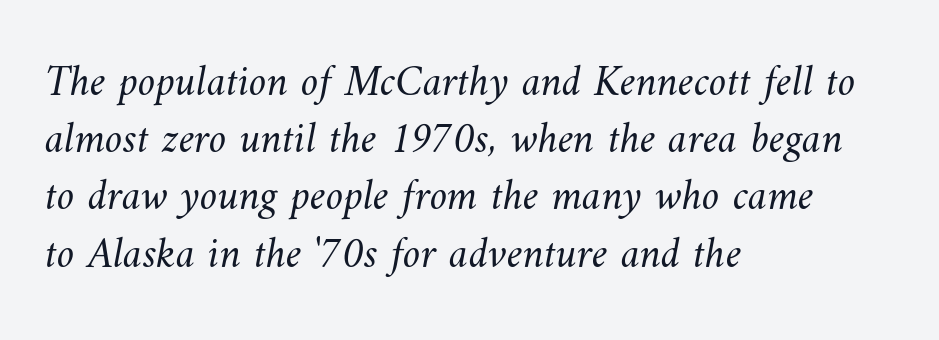
The image shows 44 px light type; set left-aligned, normal line spacing (1.3x), normal letter spacing, not underlined; medium stroke contrast and a small x-height.
